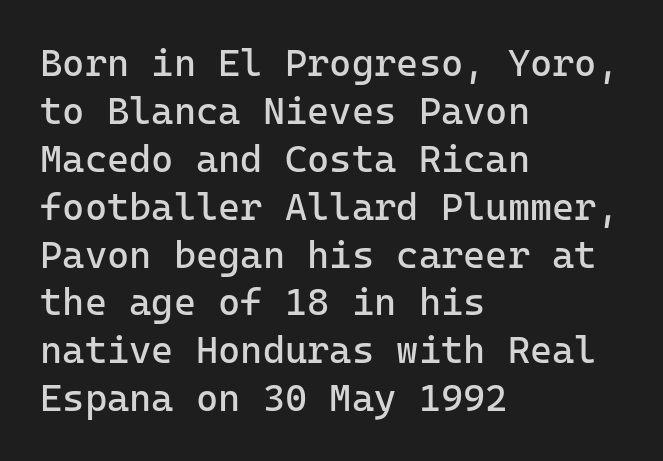
Spacing verdict: monospaced, one width for all characters. The rendering keeps characters at their native spacing. If you drew a line through each stem, it would be perfectly vertical. The rag falls on the right side of this text block. Is there much room between lines? A standard amount, neither cramped nor airy.
